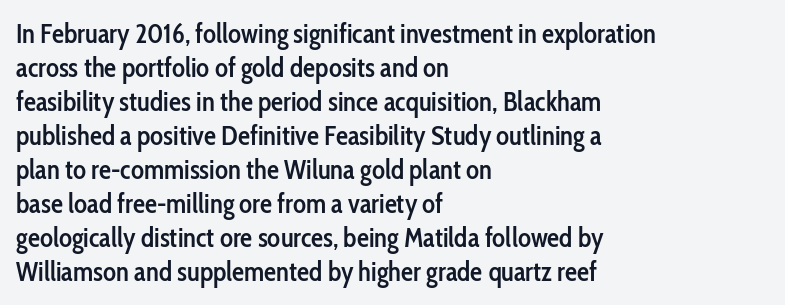
{"italic": "no", "bold": "semi", "underline": "no", "align": "left", "line_spacing": "normal", "line_spacing_ratio": 1.26, "letter_spacing": "normal", "letter_spacing_em": 0.0, "glyph_px": 27}
